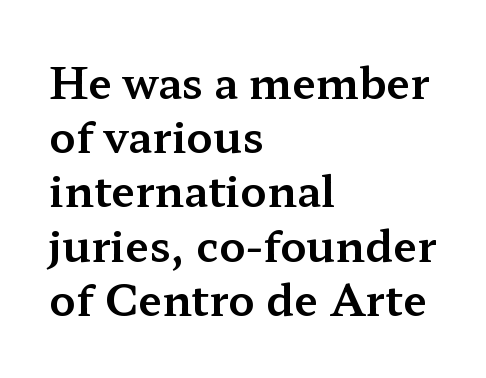
The image shows 43 px wide serif type, upright; set left-aligned, normal line spacing (1.26x), normal letter spacing, not underlined; medium stroke contrast and a medium x-height.
